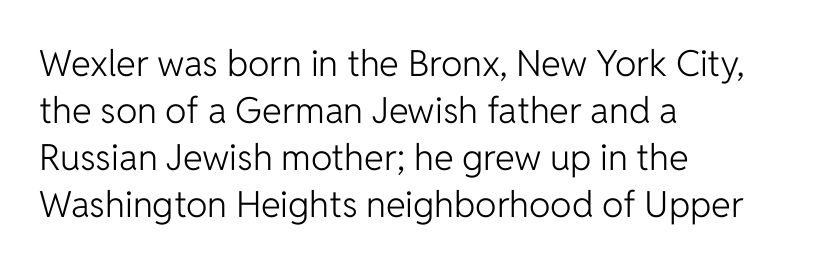
{"serif": "no", "italic": "no", "bold": "no", "weight": "light", "width": "normal", "stroke_contrast": "low", "x_height": "medium", "monospaced": "no", "underline": "no", "align": "left", "line_spacing": "normal", "line_spacing_ratio": 1.31, "letter_spacing": "normal", "letter_spacing_em": 0.0, "glyph_px": 36}
